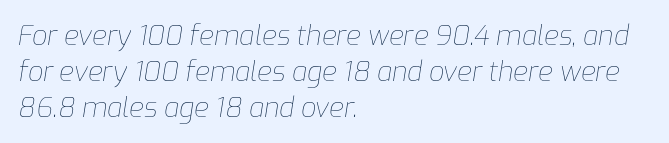
{"italic": "yes", "lean": "right", "slant_degrees": 9, "bold": "no", "underline": "no", "align": "left", "line_spacing": "normal", "line_spacing_ratio": 1.33, "letter_spacing": "normal", "letter_spacing_em": 0.0, "glyph_px": 27}
